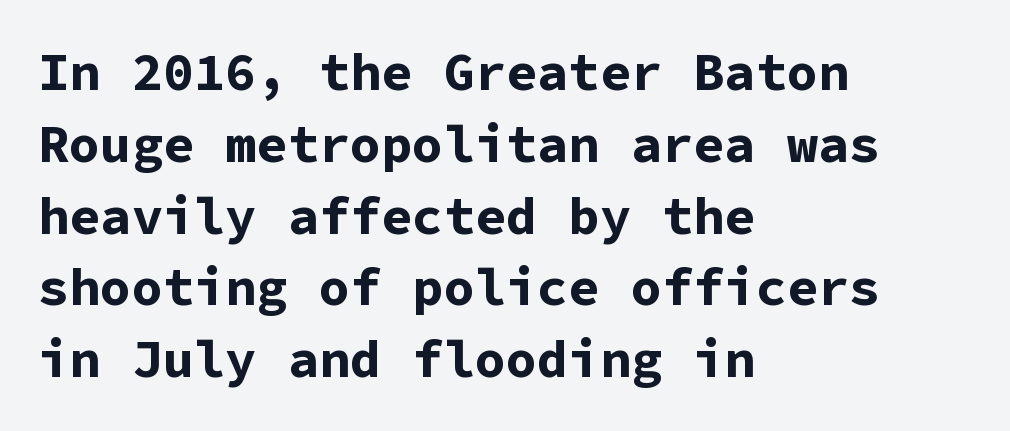
The image shows 52 px bold sans-serif type, upright, monospaced; set left-aligned, normal line spacing (1.38x), normal letter spacing, not underlined; low stroke contrast and a medium x-height.
